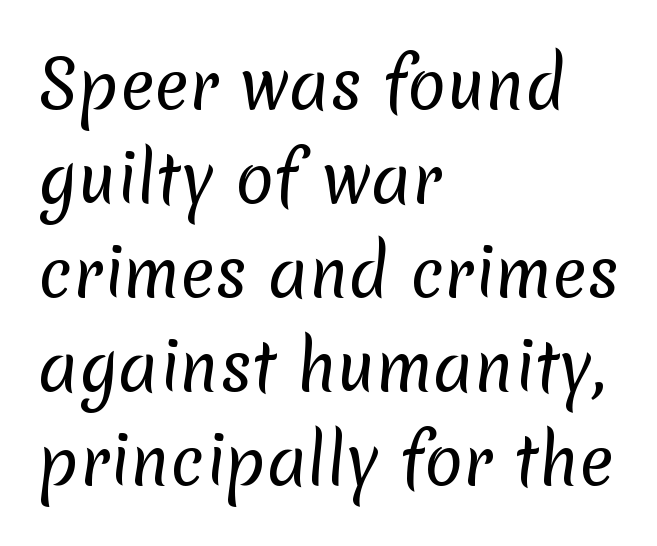
{"serif": "no", "bold": "no", "weight": "regular", "width": "normal", "stroke_contrast": "low", "x_height": "medium", "monospaced": "no", "underline": "no", "align": "left", "line_spacing": "normal", "line_spacing_ratio": 1.47, "letter_spacing": "normal", "letter_spacing_em": 0.0, "glyph_px": 64}
